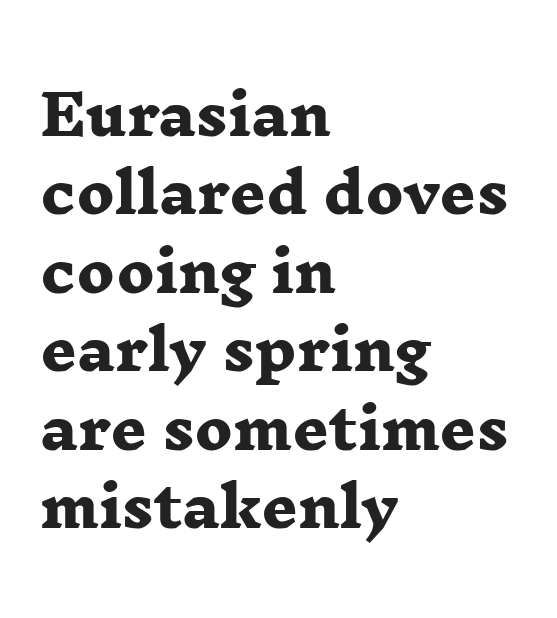
The image shows 56 px heavy, wide serif type; set left-aligned, normal line spacing (1.4x), normal letter spacing, not underlined; low stroke contrast and a medium x-height.
